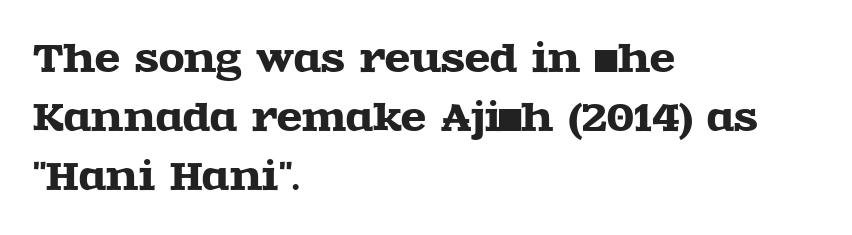
A normal amount of white space separates one row of letters from the next. Decoration check: the copy has no underline. This sample has the flowing, uneven cadence of proportional lettering. You could call the tracking neutral — neither tight nor loose. No italicization has been applied; the sample stays upright. Reading down the block, your eye returns to a fixed left position each line.
